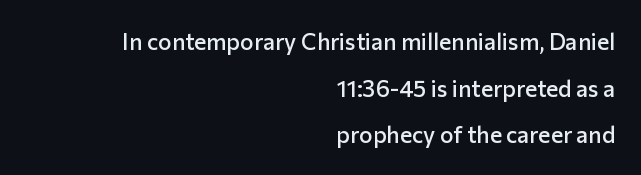
{"italic": "no", "bold": "semi", "underline": "no", "align": "right", "line_spacing": "loose", "line_spacing_ratio": 2.03, "letter_spacing": "normal", "letter_spacing_em": 0.0, "glyph_px": 23}
